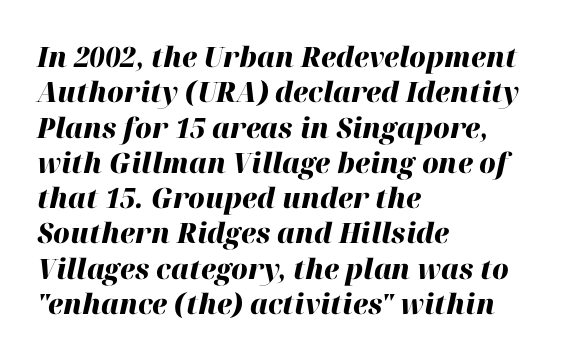
Q: Is the text bold? A: Yes.
Q: Is the text italic (slanted)? A: Yes, it leans right by about 12 degrees.
Q: Is the text underlined? A: No.
Q: How is the paragraph aligned? A: Left-aligned.
Q: Is the spacing between letters normal or unusually wide? A: Normal.
Q: Is the spacing between lines tight, normal or loose? A: Normal.
Q: Width (condensed, normal, or wide)? A: Normal.
Q: Stroke contrast? A: High.
Q: x-height? A: Medium.
Q: Monospaced? A: No.
